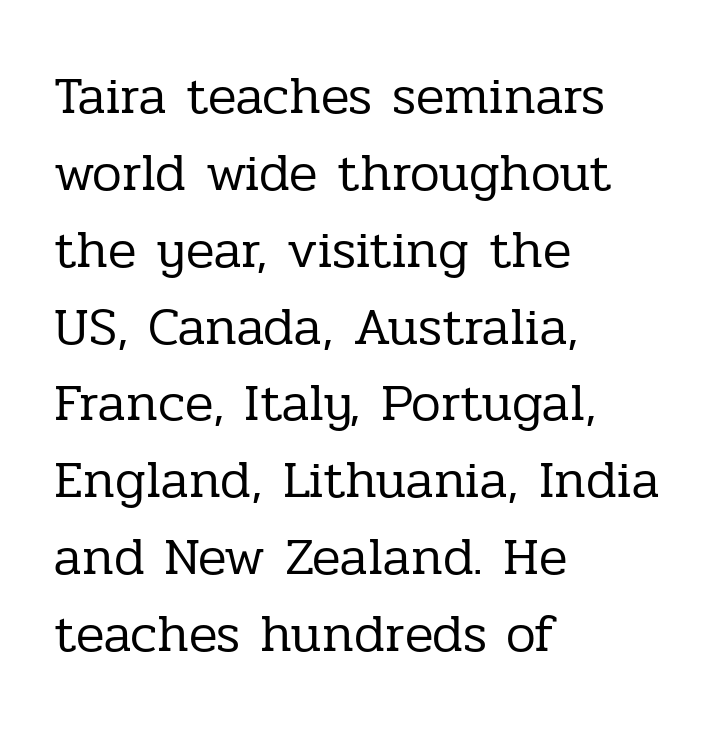
The image shows 53 px regular-weight serif type, upright; set left-aligned, normal line spacing (1.45x), normal letter spacing, not underlined; low stroke contrast and a medium x-height.
